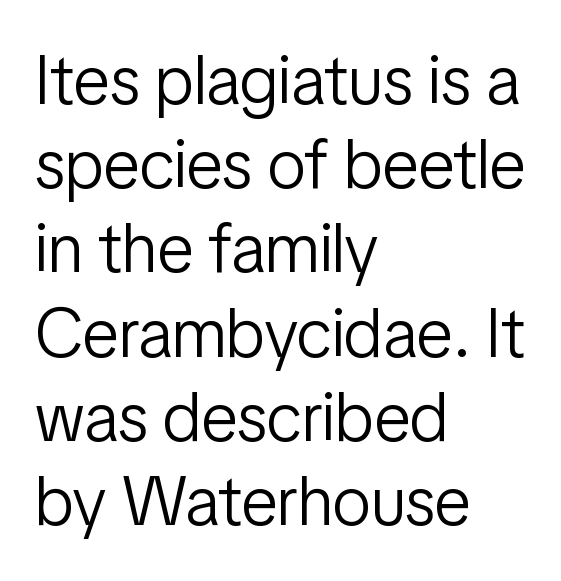
{"serif": "no", "italic": "no", "bold": "no", "weight": "light", "width": "condensed", "stroke_contrast": "low", "x_height": "medium", "monospaced": "no", "underline": "no", "align": "left", "line_spacing_ratio": 1.22, "letter_spacing": "normal", "letter_spacing_em": 0.0, "glyph_px": 69}
